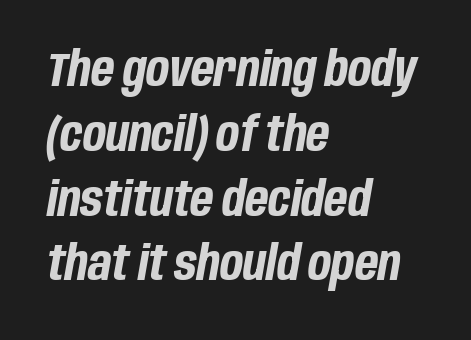
The image shows 48 px bold, condensed type, italic (leaning right); set left-aligned, normal line spacing (1.35x), normal letter spacing, not underlined; low stroke contrast and a large x-height.
